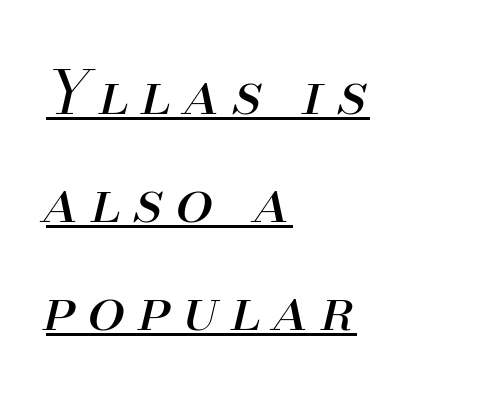
The image shows 60 px regular-weight type, italic (leaning right); set left-aligned, line spacing 1.8x, unusually wide letter spacing (+0.21 em), underlined; medium stroke contrast and a small x-height.
